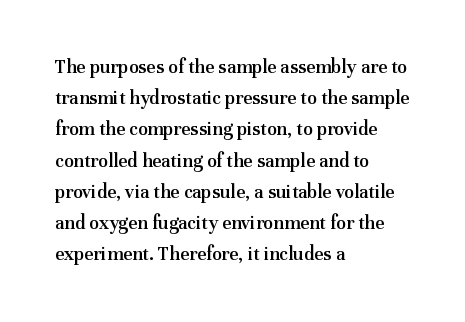
The image shows 20 px text type, upright; set left-aligned, normal line spacing (1.56x), normal letter spacing, not underlined.
